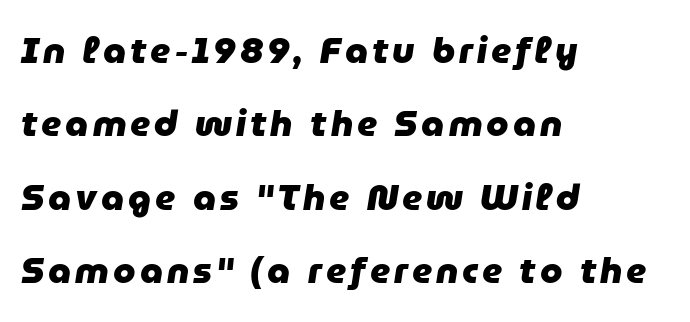
The image shows 36 px heavy type, italic (leaning right); set left-aligned, loose line spacing (2.04x), not underlined; low stroke contrast and a medium x-height.
